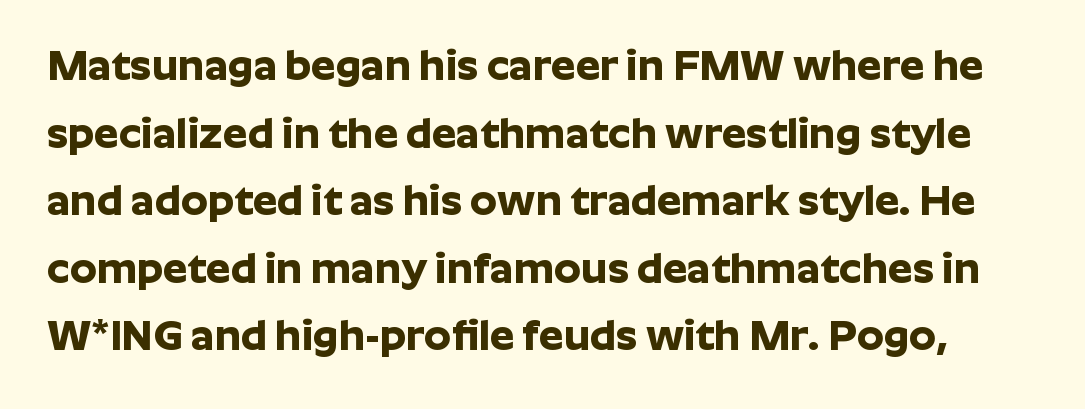
{"serif": "no", "italic": "no", "bold": "yes", "weight": "bold", "width": "normal", "stroke_contrast": "low", "x_height": "medium", "monospaced": "no", "underline": "no", "line_spacing": "normal", "line_spacing_ratio": 1.57, "letter_spacing": "normal", "letter_spacing_em": 0.0, "glyph_px": 43}
